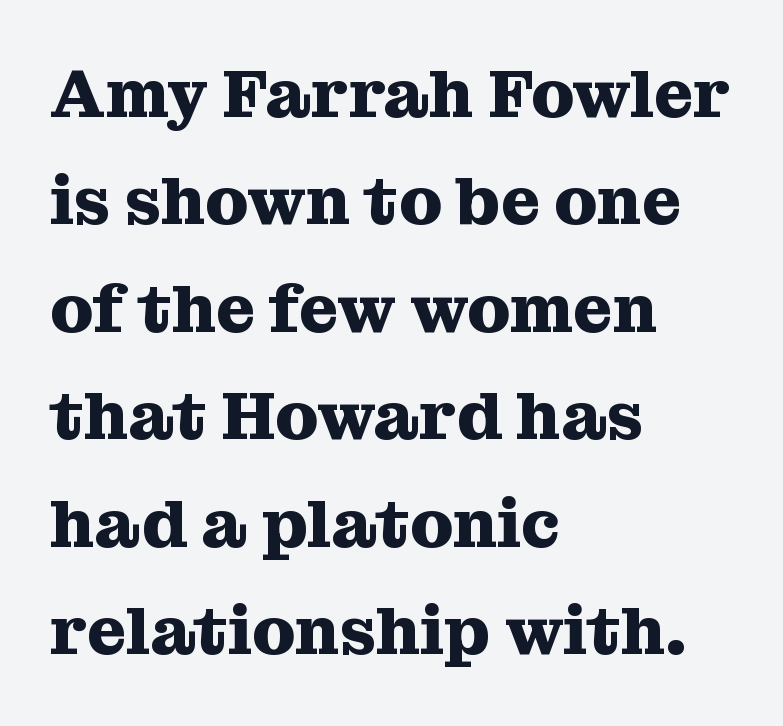
A typesetter would call this proportional, since set widths differ per character. The lines sit at an ordinary, default distance from one another. Descender tails drop into unmarked territory. Every character sits straight up, as roman type does. This sample is left-justified, so line endings fall wherever the words run out. Examine the stroke ends and you'll spot serifs.
